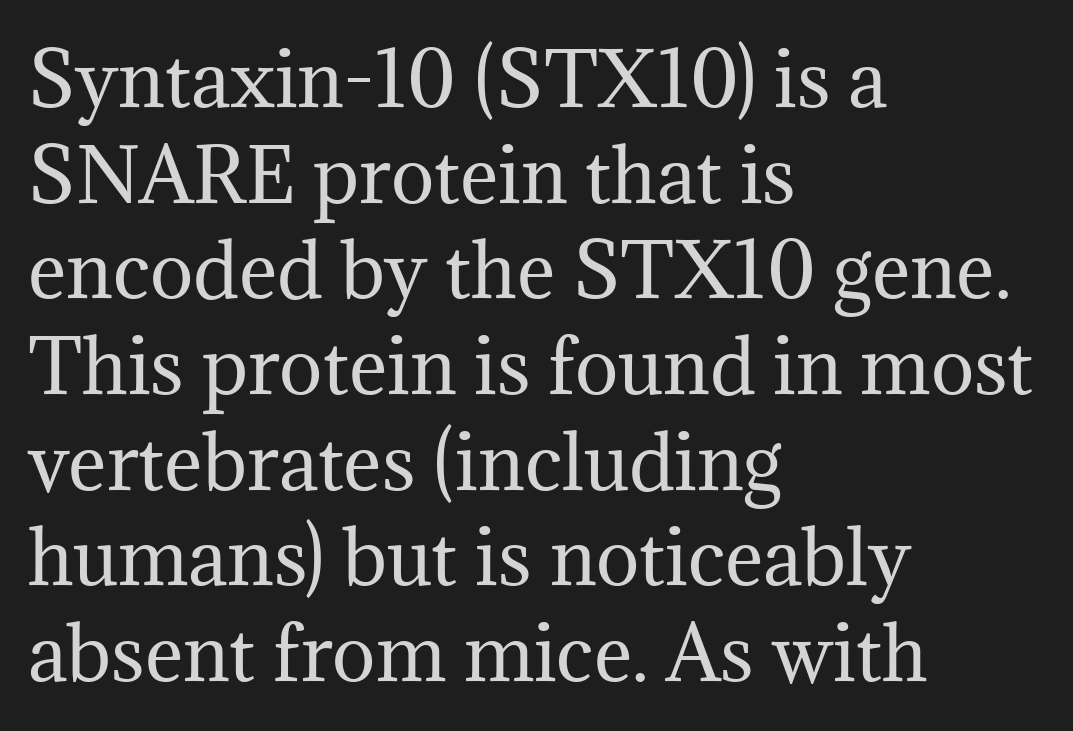
{"serif": "yes", "italic": "no", "bold": "no", "weight": "regular", "width": "normal", "stroke_contrast": "medium", "x_height": "medium", "monospaced": "no", "underline": "no", "align": "left", "line_spacing": "normal", "line_spacing_ratio": 1.31, "letter_spacing": "normal", "letter_spacing_em": 0.0, "glyph_px": 73}
